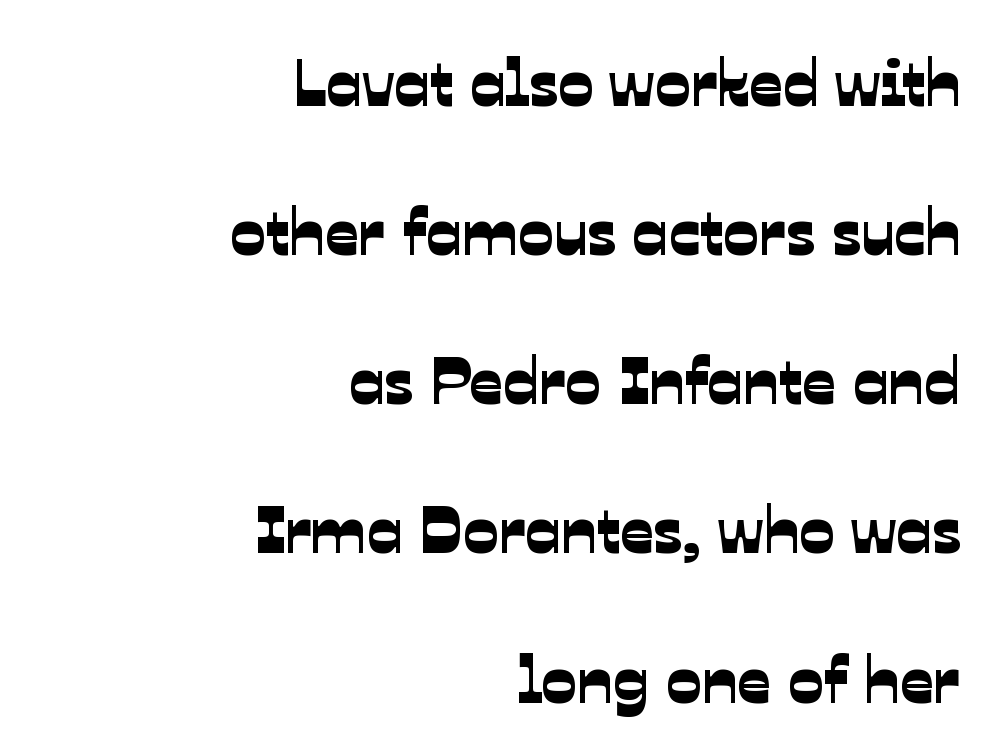
The image shows 66 px sans-serif type; set right-aligned, loose line spacing (2.26x), normal letter spacing, not underlined; low stroke contrast and a medium x-height.
